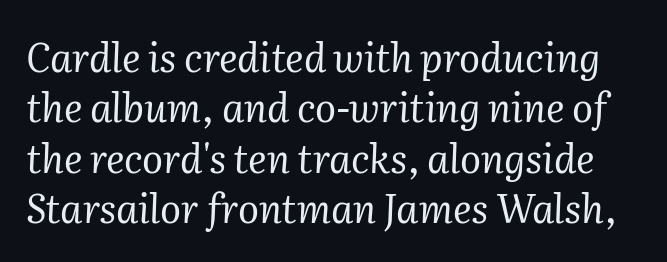
{"serif": "yes", "italic": "yes", "lean": "right", "slant_degrees": 2, "bold": "no", "weight": "regular", "width": "normal", "stroke_contrast": "medium", "x_height": "medium", "monospaced": "no", "underline": "no", "line_spacing": "normal", "line_spacing_ratio": 1.29, "letter_spacing": "normal", "letter_spacing_em": 0.0, "glyph_px": 39}
